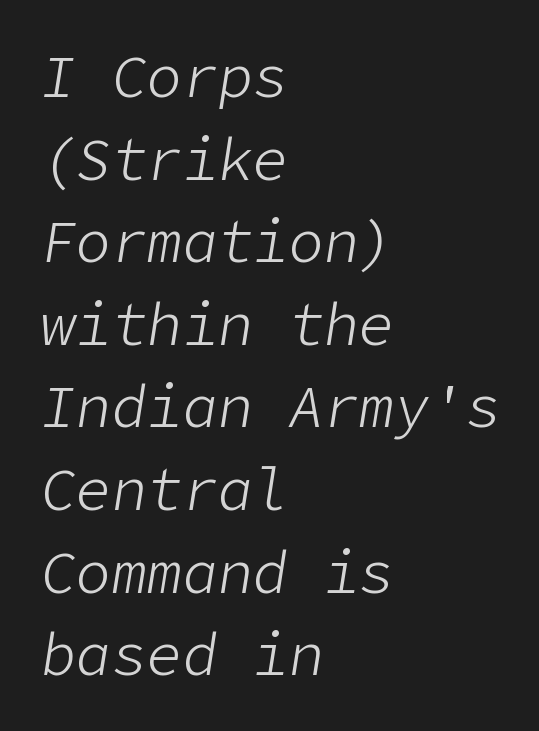
{"italic": "yes", "lean": "right", "slant_degrees": 9, "bold": "no", "weight": "light", "width": "normal", "stroke_contrast": "low", "x_height": "medium", "underline": "no", "align": "left", "line_spacing": "normal", "line_spacing_ratio": 1.4, "letter_spacing": "normal", "letter_spacing_em": 0.0, "glyph_px": 59}
